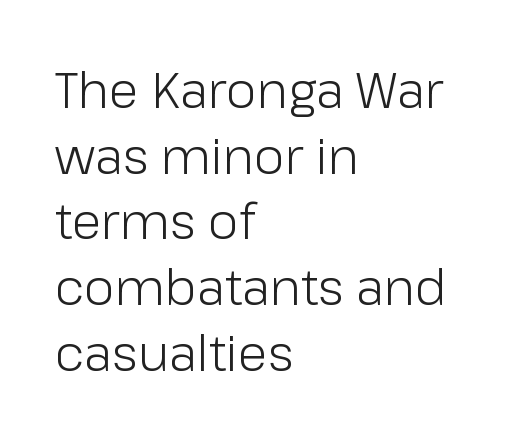
Q: Is the text bold? A: No.
Q: Is the text italic (slanted)? A: No, it is upright.
Q: Is the typeface a serif or a sans-serif typeface? A: Sans-serif.
Q: Is the text underlined? A: No.
Q: How is the paragraph aligned? A: Left-aligned.
Q: Is the spacing between letters normal or unusually wide? A: Normal.
Q: Is the spacing between lines tight, normal or loose? A: Normal.
Q: Width (condensed, normal, or wide)? A: Normal.
Q: Stroke contrast? A: Low.
Q: x-height? A: Medium.
Q: Monospaced? A: No.
